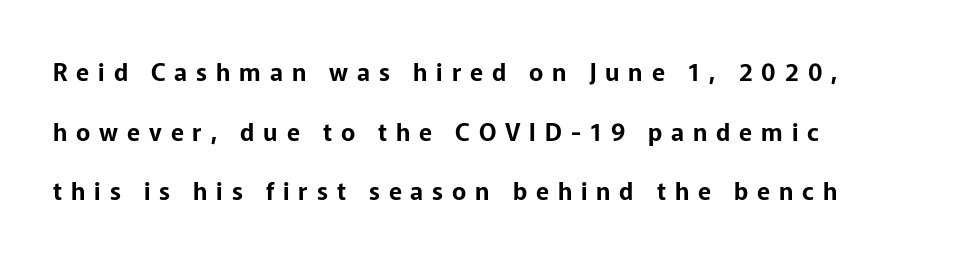
Posture: straight, roman, zero tilt. What's the leading like? Stretched, with rows far apart. Nobody drew a line under any word here. Each word looks stretched out because of the extra space between its letters. The passage is arranged the way most books set body copy — flush left.
